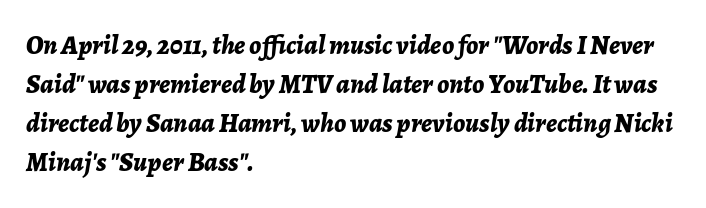
The strip under each line holds only bare page. This is oblique type, the kind used for emphasis or titles. Nobody touched the tracking dial on this one. These lines sit exactly where default settings would place them. Compared with a centered layout, this one pins lines to the left instead. Heft: maximum for text — a bold.
